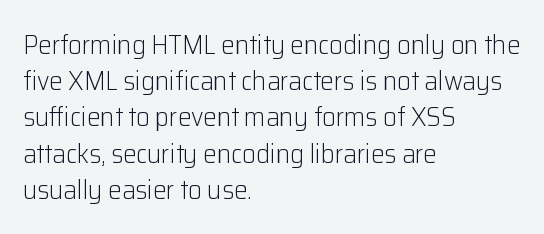
Q: Is the text bold? A: No.
Q: Is the text italic (slanted)? A: No, it is upright.
Q: Is the text underlined? A: No.
Q: How is the paragraph aligned? A: Left-aligned.
Q: Is the spacing between letters normal or unusually wide? A: Normal.
Q: Is the spacing between lines tight, normal or loose? A: Normal.
